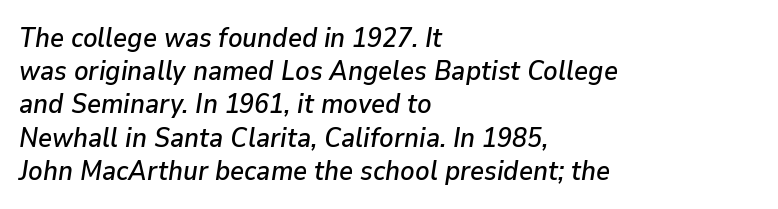
Q: Is the text italic (slanted)? A: Yes, it leans right by about 9 degrees.
Q: Is the text underlined? A: No.
Q: How is the paragraph aligned? A: Left-aligned.
Q: Is the spacing between letters normal or unusually wide? A: Normal.
